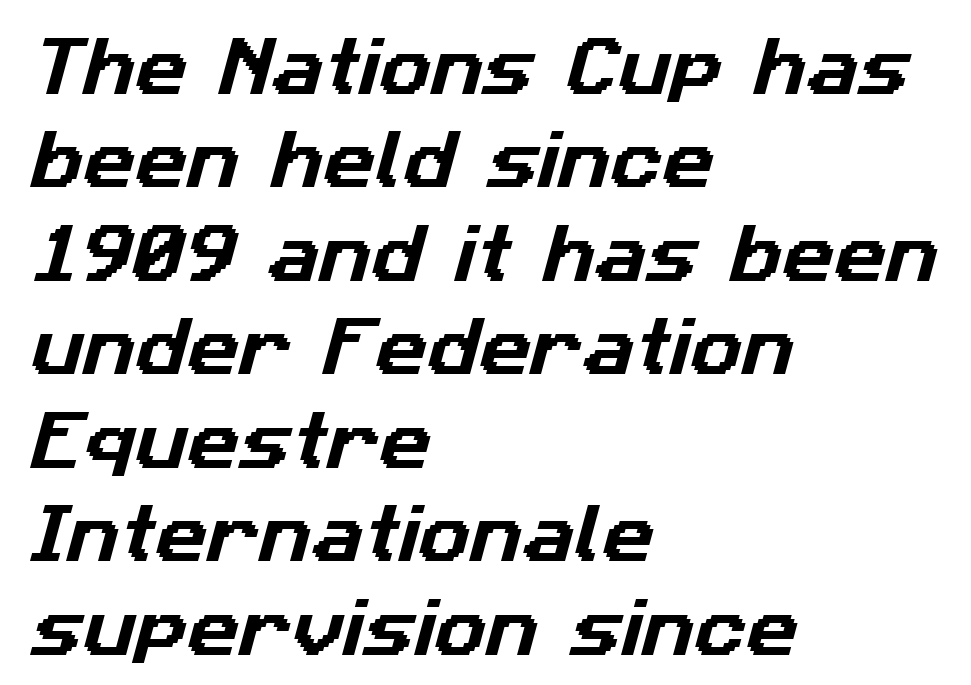
The image shows 64 px sans-serif type; set left-aligned, normal line spacing (1.46x), normal letter spacing, not underlined; low stroke contrast and a medium x-height.
